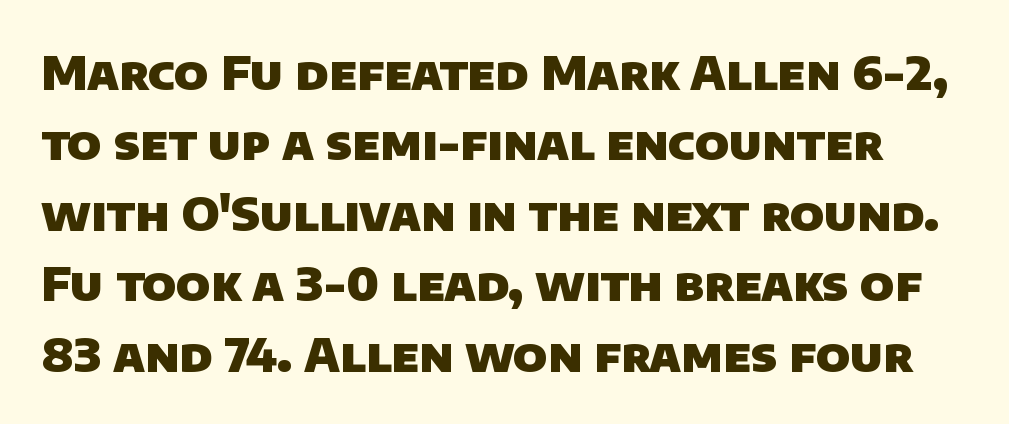
Type style note: lacks serifs. Descenders are the only things crossing below the line. Summary of vertical rhythm: regular, with standard interline spacing. Glyph-to-glyph distance matches everyday printed text. The passage shown is typed in a proportional face where columns would drift.
